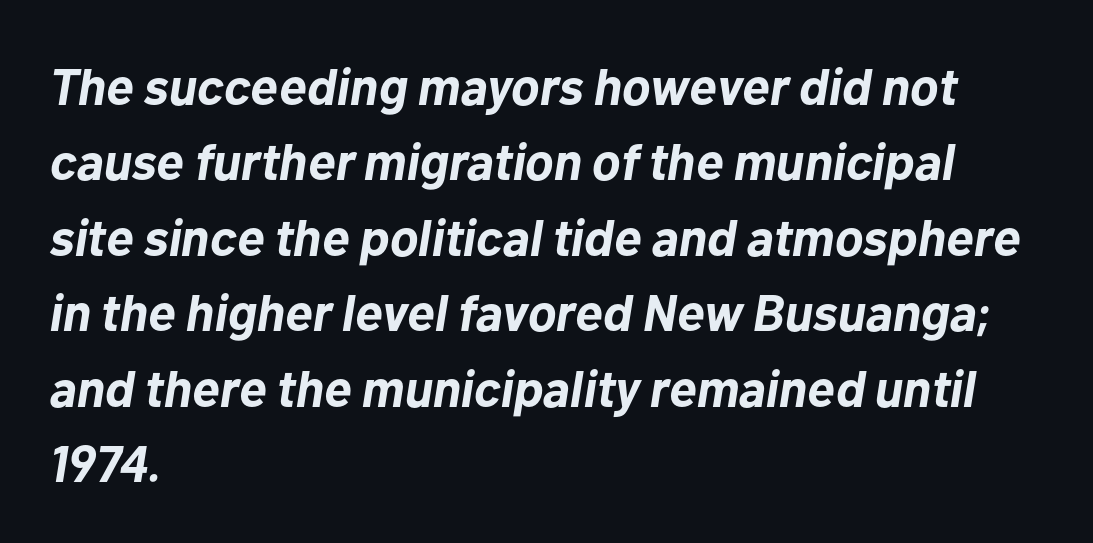
Q: Is the text bold? A: Yes.
Q: Is the text italic (slanted)? A: Yes, it leans right by about 10 degrees.
Q: Is the text underlined? A: No.
Q: How is the paragraph aligned? A: Left-aligned.
Q: Is the spacing between letters normal or unusually wide? A: Normal.
Q: Is the spacing between lines tight, normal or loose? A: Normal.
Q: Width (condensed, normal, or wide)? A: Normal.
Q: Stroke contrast? A: Low.
Q: x-height? A: Medium.
Q: Monospaced? A: No.
